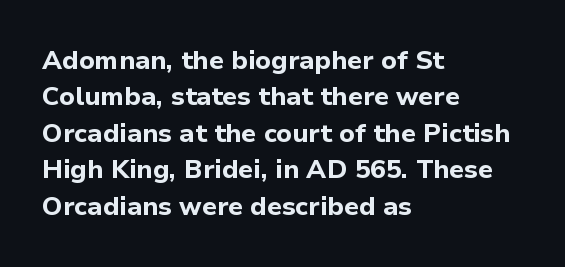
{"italic": "no", "bold": "yes", "underline": "no", "align": "left", "line_spacing": "normal", "line_spacing_ratio": 1.4, "letter_spacing": "normal", "letter_spacing_em": 0.0, "glyph_px": 26}
